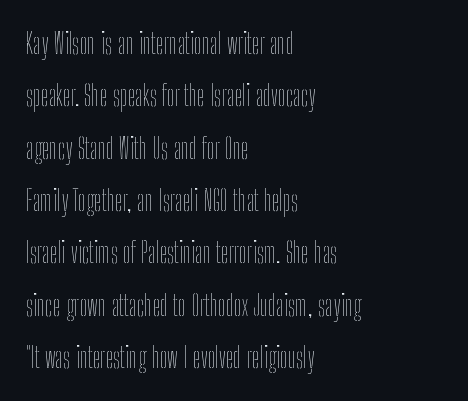
The image shows 28 px thin, condensed type, upright; set left-aligned, line spacing 1.87x, normal letter spacing, not underlined; low stroke contrast and a medium x-height.
